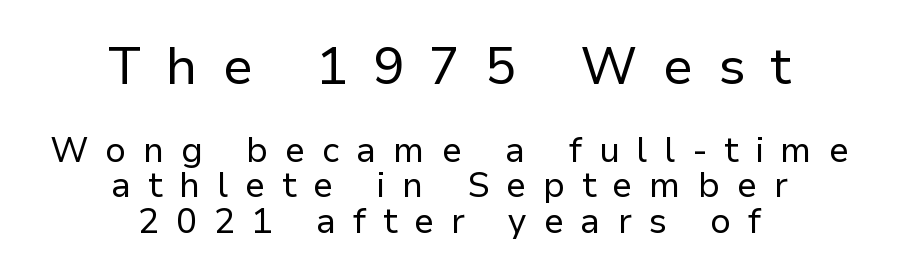
The image shows 52 px regular-weight sans-serif type, upright; set centered, tight line spacing (1.02x), unusually wide letter spacing (+0.48 em), not underlined; the first (top) block is 1.49x larger; low stroke contrast and a medium x-height.
